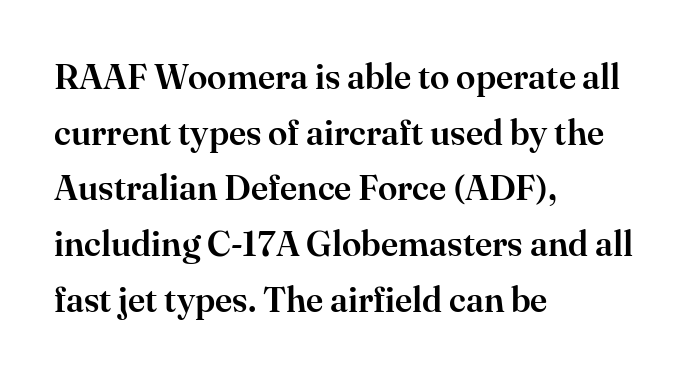
{"serif": "yes", "italic": "no", "width": "normal", "stroke_contrast": "high", "x_height": "small", "monospaced": "no", "underline": "no", "align": "left", "line_spacing": "normal", "line_spacing_ratio": 1.59, "letter_spacing": "normal", "letter_spacing_em": 0.0, "glyph_px": 35}
